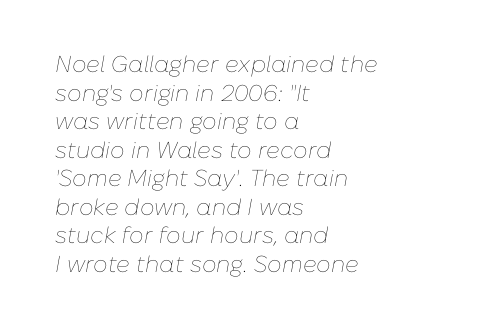
Q: Is the text bold? A: No.
Q: Is the text italic (slanted)? A: Yes, it leans right by about 10 degrees.
Q: Is the text underlined? A: No.
Q: How is the paragraph aligned? A: Left-aligned.
Q: Is the spacing between letters normal or unusually wide? A: Normal.
